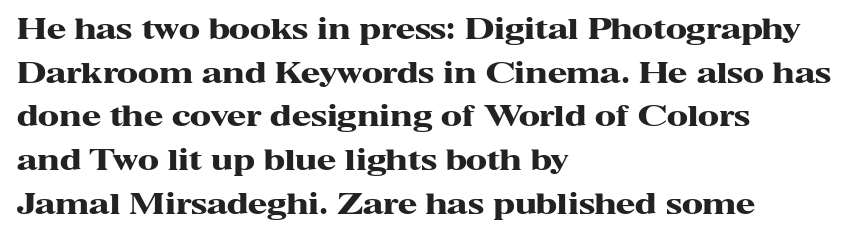
The image shows 28 px heavy, wide serif type, upright; set left-aligned, normal line spacing (1.56x), normal letter spacing, not underlined; high stroke contrast and a medium x-height.
